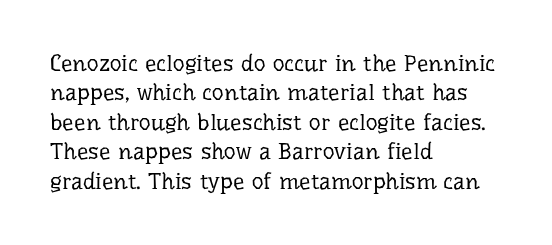
It's the straight-up-and-down kind of type. The face used here is rendered with its standard letterfit. The setting favours the left margin, as ordinary paragraphs usually do. This is not heavy type; no bold has been used. Interline gaps are of average width in this sample.
